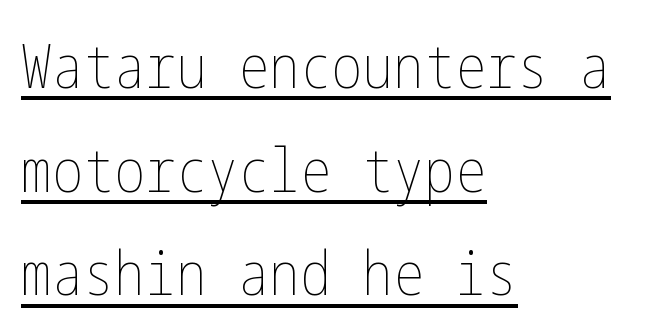
Q: Is the text bold? A: No.
Q: Is the text italic (slanted)? A: No, it is upright.
Q: Is the text underlined? A: Yes.
Q: How is the paragraph aligned? A: Left-aligned.
Q: Is the spacing between letters normal or unusually wide? A: Normal.
Q: Is the spacing between lines tight, normal or loose? A: Normal.
Q: Width (condensed, normal, or wide)? A: Condensed.
Q: Stroke contrast? A: Low.
Q: x-height? A: Medium.
